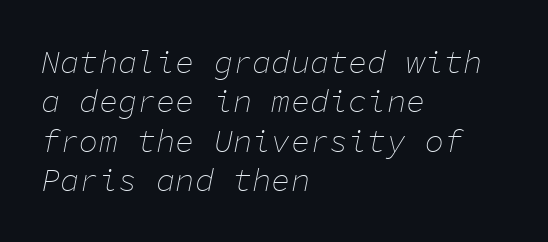
{"italic": "yes", "lean": "right", "slant_degrees": 11, "bold": "no", "weight": "thin", "width": "normal", "stroke_contrast": "low", "x_height": "medium", "monospaced": "yes", "underline": "no", "align": "left", "line_spacing_ratio": 1.23, "letter_spacing": "normal", "letter_spacing_em": 0.0, "glyph_px": 32}
